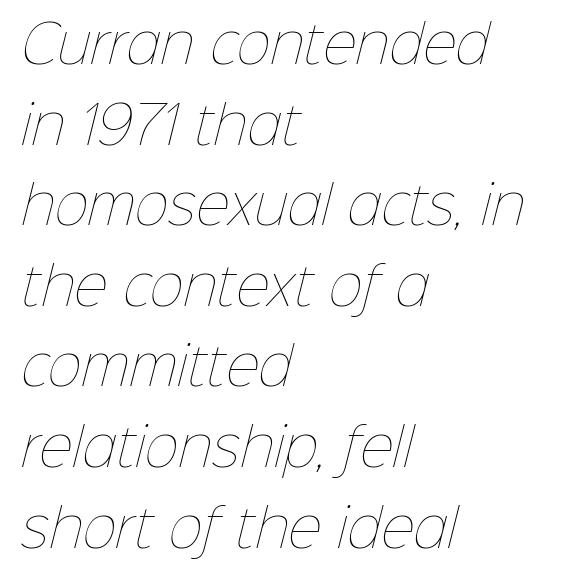
Q: Is the text bold? A: No.
Q: Is the text underlined? A: No.
Q: How is the paragraph aligned? A: Left-aligned.
Q: Is the spacing between letters normal or unusually wide? A: Normal.
Q: Is the spacing between lines tight, normal or loose? A: Normal.
Q: Width (condensed, normal, or wide)? A: Normal.
Q: Stroke contrast? A: Low.
Q: x-height? A: Medium.
Q: Monospaced? A: No.
